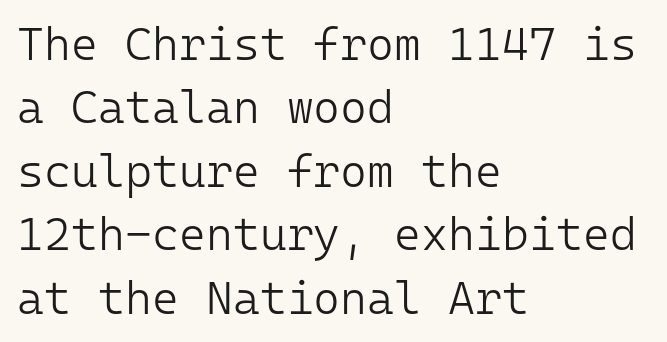
Q: Is the text bold? A: No.
Q: Is the text italic (slanted)? A: No, it is upright.
Q: Is the typeface a serif or a sans-serif typeface? A: Sans-serif.
Q: Is the text underlined? A: No.
Q: How is the paragraph aligned? A: Left-aligned.
Q: Is the spacing between letters normal or unusually wide? A: Normal.
Q: Is the spacing between lines tight, normal or loose? A: Normal.
Q: Width (condensed, normal, or wide)? A: Normal.
Q: Stroke contrast? A: Low.
Q: x-height? A: Medium.
Q: Monospaced? A: Yes.
